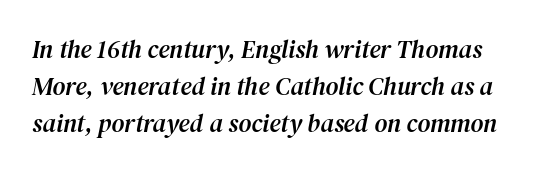
Q: Is the text italic (slanted)? A: Yes, it leans right by about 12 degrees.
Q: Is the text underlined? A: No.
Q: Is the spacing between letters normal or unusually wide? A: Normal.
Q: Is the spacing between lines tight, normal or loose? A: Normal.
